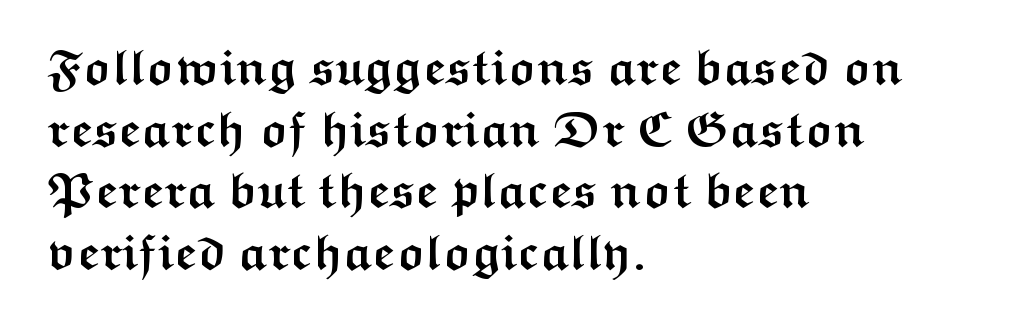
{"serif": "no", "italic": "no", "bold": "yes", "weight": "semibold", "width": "wide", "stroke_contrast": "medium", "x_height": "medium", "monospaced": "no", "underline": "no", "align": "left", "line_spacing": "normal", "line_spacing_ratio": 1.26, "letter_spacing": "normal", "letter_spacing_em": 0.0, "glyph_px": 49}
